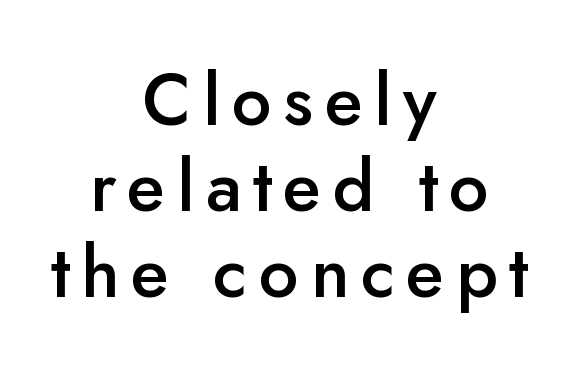
{"serif": "no", "italic": "no", "bold": "semi", "weight": "semibold", "width": "normal", "stroke_contrast": "low", "x_height": "small", "monospaced": "no", "underline": "no", "align": "center", "line_spacing_ratio": 1.21, "glyph_px": 71}
